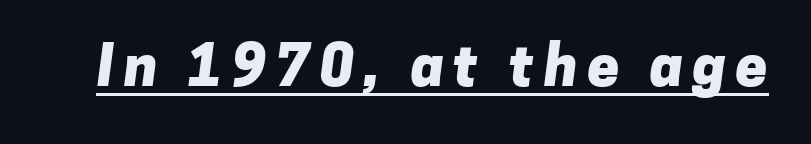
{"serif": "no", "bold": "yes", "weight": "heavy", "width": "normal", "stroke_contrast": "low", "x_height": "medium", "monospaced": "no", "underline": "yes", "glyph_px": 57}
